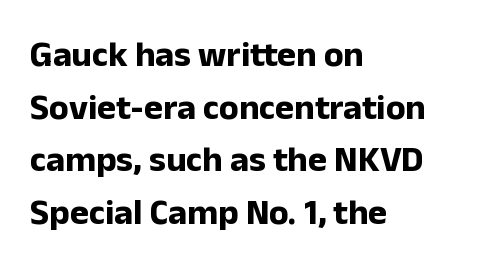
The image shows 36 px bold sans-serif type, upright; set left-aligned, normal line spacing (1.46x), normal letter spacing, not underlined; low stroke contrast and a medium x-height.
